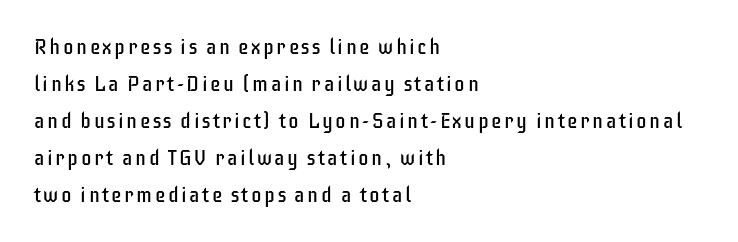
The image shows 21 px text type, upright; set left-aligned, line spacing 1.76x, not underlined.
